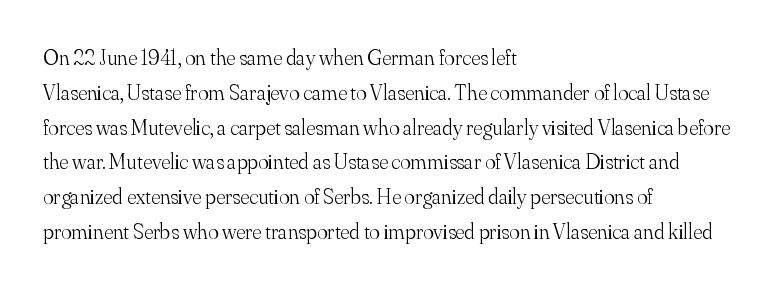
Q: Is the text bold? A: No.
Q: Is the text italic (slanted)? A: No, it is upright.
Q: Is the text underlined? A: No.
Q: How is the paragraph aligned? A: Left-aligned.
Q: Is the spacing between letters normal or unusually wide? A: Normal.
Q: Is the spacing between lines tight, normal or loose? A: Normal.
